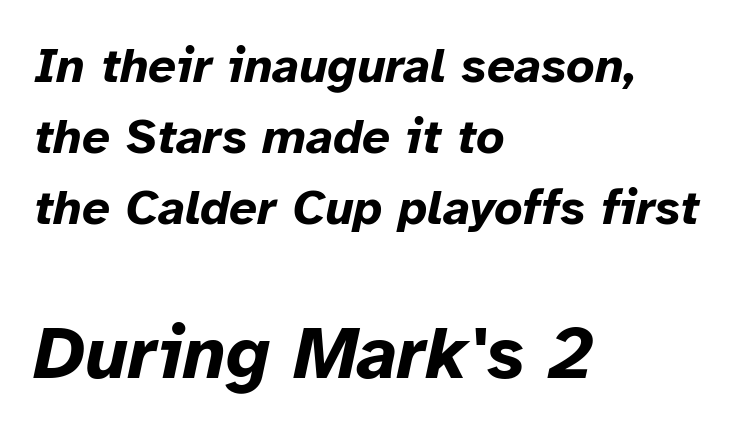
The image shows 74 px bold type, italic (leaning right); set left-aligned, normal line spacing (1.45x), normal letter spacing, not underlined; the second (bottom) block is 1.51x larger; low stroke contrast and a medium x-height.
